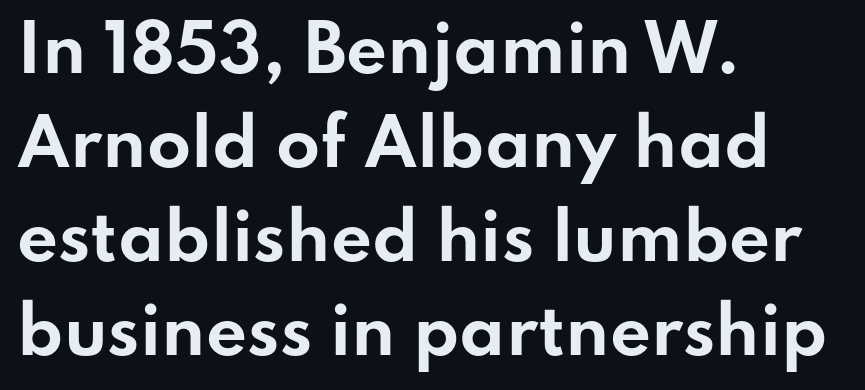
{"serif": "no", "italic": "no", "bold": "yes", "weight": "bold", "width": "wide", "stroke_contrast": "low", "x_height": "small", "monospaced": "no", "underline": "no", "align": "left", "line_spacing": "normal", "line_spacing_ratio": 1.47, "letter_spacing": "normal", "letter_spacing_em": 0.0, "glyph_px": 64}
